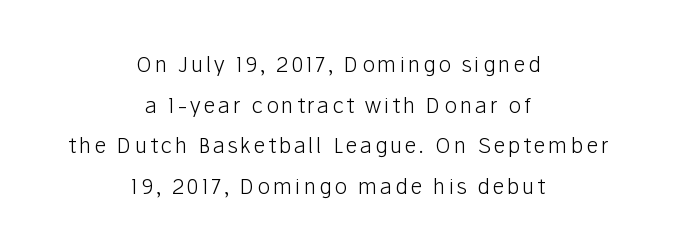
{"italic": "no", "bold": "no", "underline": "no", "align": "center", "line_spacing": "loose", "line_spacing_ratio": 1.93, "glyph_px": 21}
